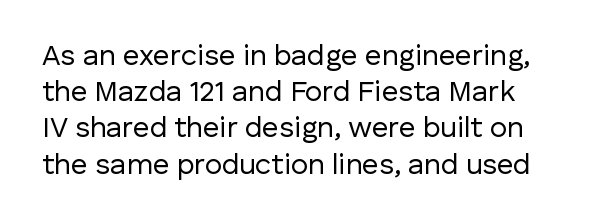
The face used here is proportionally spaced, like ordinary book or web type. The strip under each line holds only bare page. Successive baselines arrive at the customary interval. The type is set solid horizontally, with unmodified tracking. This is roman type, the default non-slanted kind.
